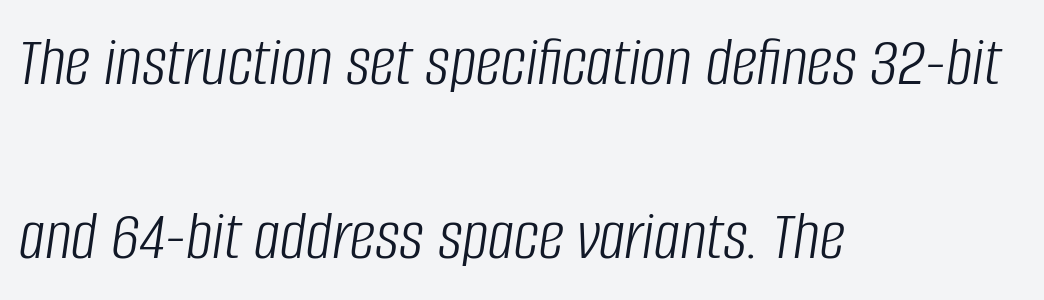
The zone under the glyphs is completely vacant. Proportional: the letters do not fall into vertical columns. Notice how the stems are inclined rather than vertical — that's the hallmark of italics. Horizontal alignment here is leftward, the default for most running prose. Think standard paragraph weight, or any step lighter than that. The passage shown has conventional tracking throughout.
